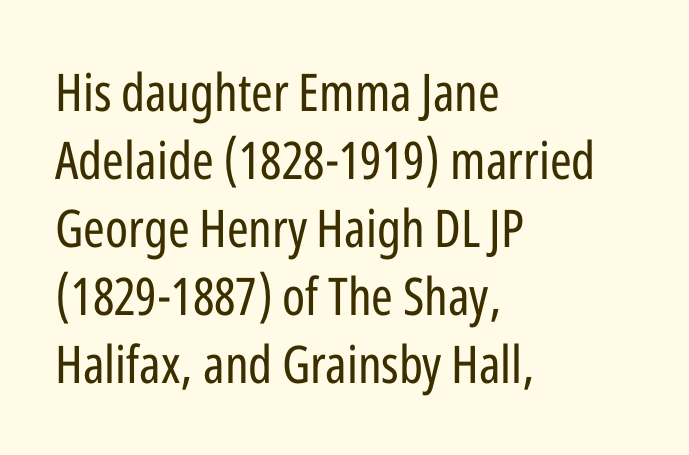
Q: Is the text bold? A: No.
Q: Is the text italic (slanted)? A: No, it is upright.
Q: Is the typeface a serif or a sans-serif typeface? A: Sans-serif.
Q: Is the text underlined? A: No.
Q: How is the paragraph aligned? A: Left-aligned.
Q: Is the spacing between letters normal or unusually wide? A: Normal.
Q: Is the spacing between lines tight, normal or loose? A: Normal.
Q: Width (condensed, normal, or wide)? A: Condensed.
Q: Stroke contrast? A: Low.
Q: x-height? A: Medium.
Q: Monospaced? A: No.
